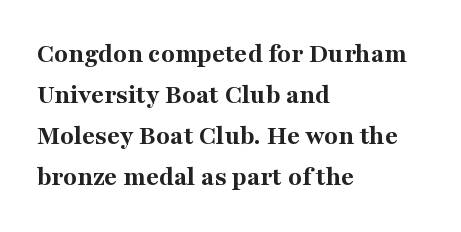
Q: Is the text bold? A: Yes.
Q: Is the text italic (slanted)? A: No, it is upright.
Q: Is the typeface a serif or a sans-serif typeface? A: Serif.
Q: Is the text underlined? A: No.
Q: How is the paragraph aligned? A: Left-aligned.
Q: Is the spacing between letters normal or unusually wide? A: Normal.
Q: Is the spacing between lines tight, normal or loose? A: Normal.
Q: Width (condensed, normal, or wide)? A: Normal.
Q: Stroke contrast? A: Medium.
Q: x-height? A: Medium.
Q: Monospaced? A: No.
